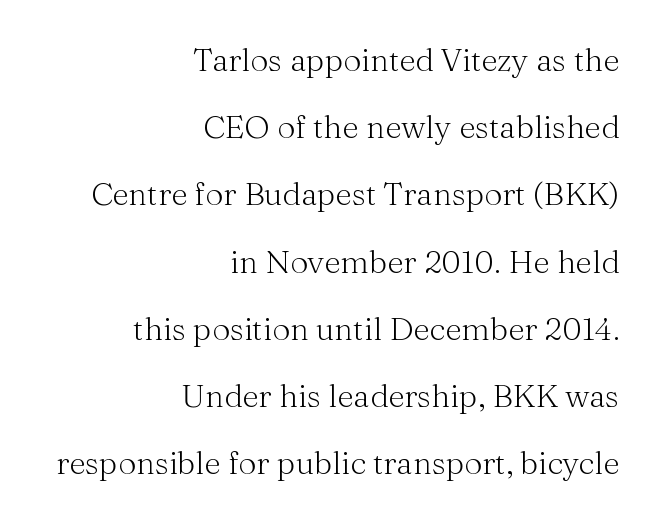
The image shows 32 px light serif type, upright; set right-aligned, loose line spacing (2.1x), normal letter spacing, not underlined; medium stroke contrast and a medium x-height.
